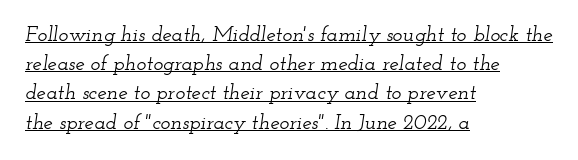
The image shows 21 px text type, italic (leaning right); set left-aligned, normal line spacing (1.39x), normal letter spacing, underlined.
